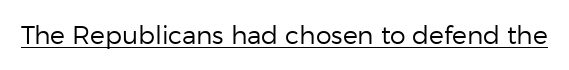
The image shows 25 px text type, upright; set normal letter spacing, underlined.
